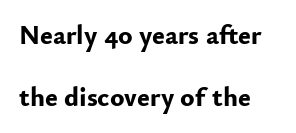
The image shows 27 px bold type, upright; set left-aligned, loose line spacing (2.29x), normal letter spacing, not underlined.
